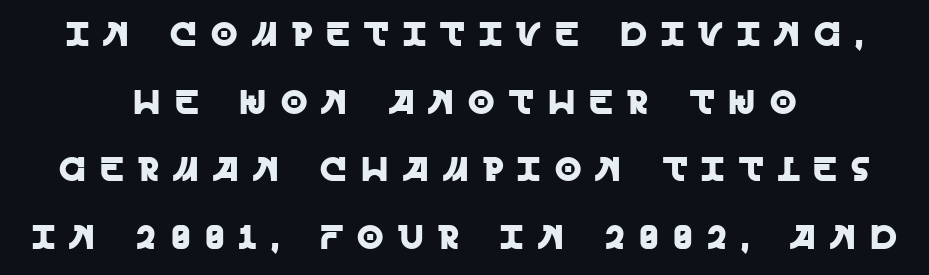
These lines are rendered in a variable-pitch font. The setting favours the middle, as headings and verse often do. Type without underlining. The typeface chosen for these lines omits serifs. Style check: upright. Honestly, the rows look like they've been pulled way apart.
